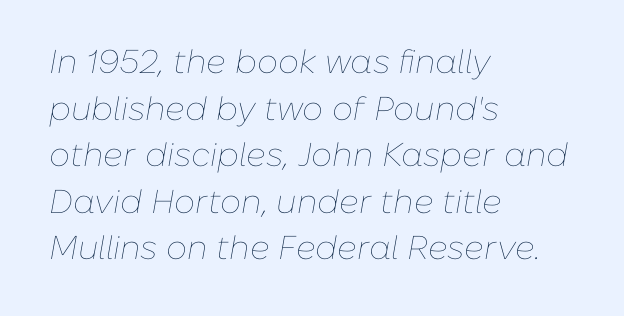
The image shows 33 px thin type, italic (leaning right); set left-aligned, normal line spacing (1.41x), normal letter spacing, not underlined; low stroke contrast and a medium x-height.
